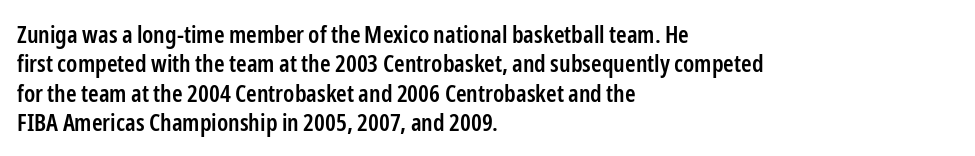
This rendering leaves character spacing at its baseline value. The gap between lines stays unmarked. Characters remain perfectly vertical along every line. The compositor pushed each line to the left boundary.
